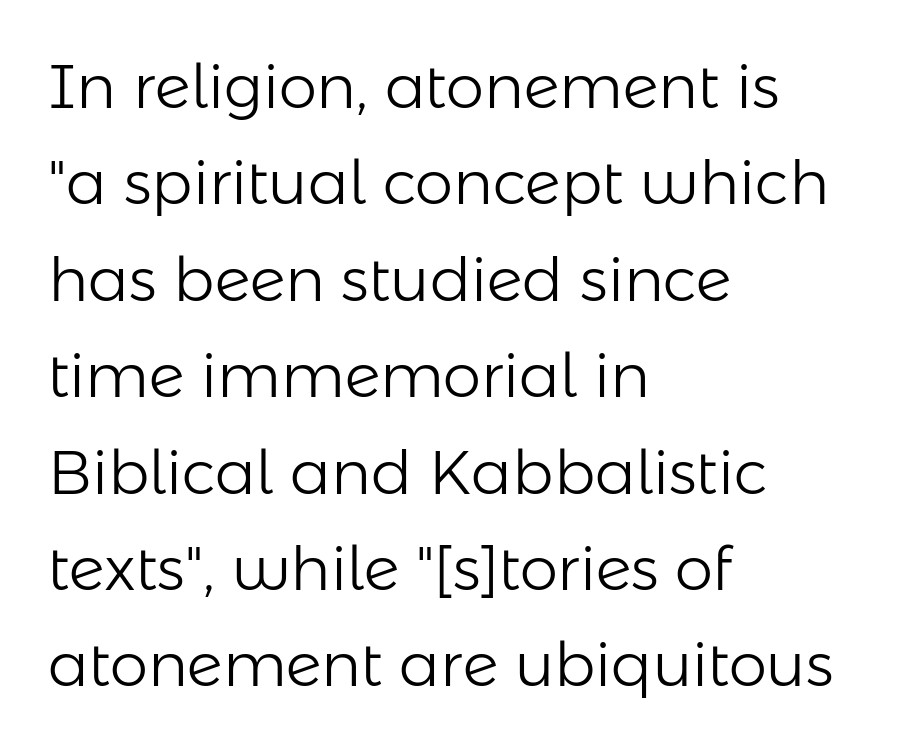
No italicization has been applied; the sample stays upright. This is sans-serif lettering, the kind often seen on screens and signage. Beneath every word, the page is bare. Glyph-to-glyph distance matches everyday printed text. The paragraph shown leans on its left margin. Interline gaps are of average width in this sample.
